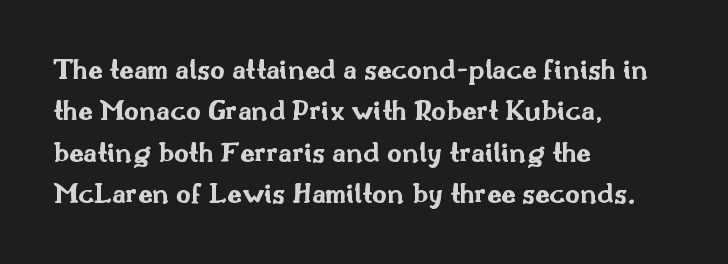
Q: Is the text bold? A: Yes.
Q: Is the text italic (slanted)? A: No, it is upright.
Q: Is the typeface a serif or a sans-serif typeface? A: Sans-serif.
Q: Is the text underlined? A: No.
Q: How is the paragraph aligned? A: Left-aligned.
Q: Is the spacing between letters normal or unusually wide? A: Normal.
Q: Is the spacing between lines tight, normal or loose? A: Normal.
Q: Width (condensed, normal, or wide)? A: Wide.
Q: Stroke contrast? A: Medium.
Q: x-height? A: Small.
Q: Monospaced? A: No.
